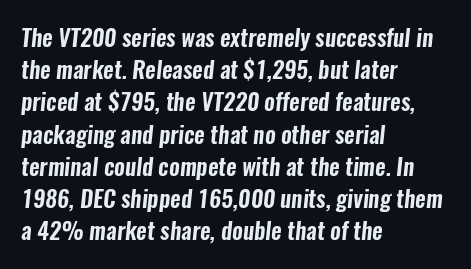
{"underline": "no", "align": "left", "line_spacing": "normal", "line_spacing_ratio": 1.4, "letter_spacing": "normal", "letter_spacing_em": 0.0, "glyph_px": 23}
